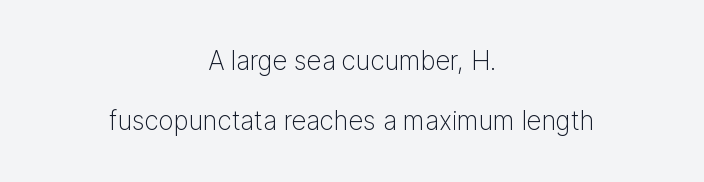
Q: Is the text bold? A: No.
Q: Is the text italic (slanted)? A: No, it is upright.
Q: Is the text underlined? A: No.
Q: How is the paragraph aligned? A: Centered.
Q: Is the spacing between letters normal or unusually wide? A: Normal.
Q: Is the spacing between lines tight, normal or loose? A: Loose.
